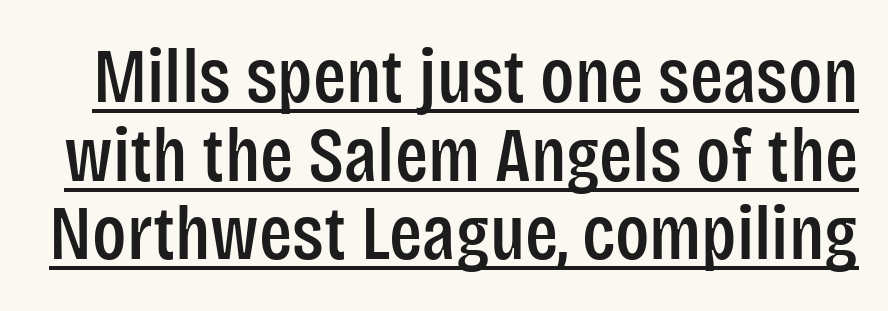
{"serif": "no", "italic": "no", "width": "condensed", "stroke_contrast": "low", "x_height": "large", "monospaced": "no", "underline": "yes", "line_spacing": "tight", "line_spacing_ratio": 1.02, "letter_spacing": "normal", "letter_spacing_em": 0.0, "glyph_px": 77}
